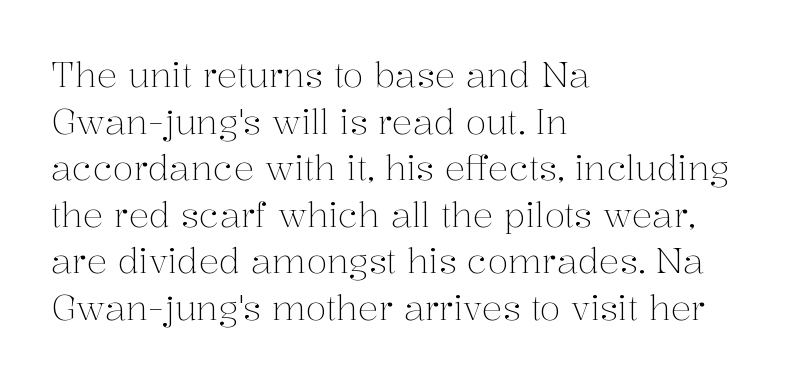
{"serif": "yes", "italic": "no", "bold": "no", "weight": "light", "width": "normal", "stroke_contrast": "medium", "x_height": "medium", "monospaced": "no", "underline": "no", "align": "left", "line_spacing": "normal", "line_spacing_ratio": 1.37, "letter_spacing": "normal", "letter_spacing_em": 0.0, "glyph_px": 34}
